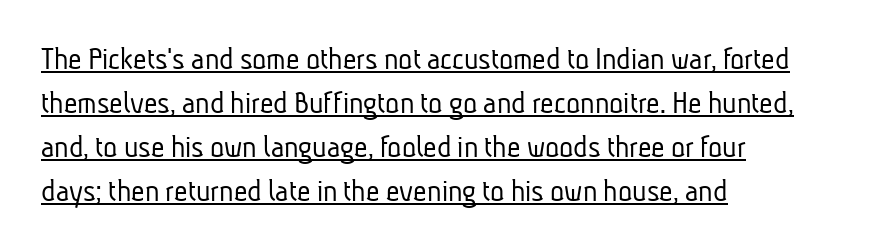
{"serif": "no", "bold": "no", "weight": "light", "width": "condensed", "stroke_contrast": "low", "x_height": "medium", "monospaced": "no", "underline": "yes", "align": "left", "line_spacing": "normal", "line_spacing_ratio": 1.33, "letter_spacing": "normal", "letter_spacing_em": 0.0, "glyph_px": 33}
